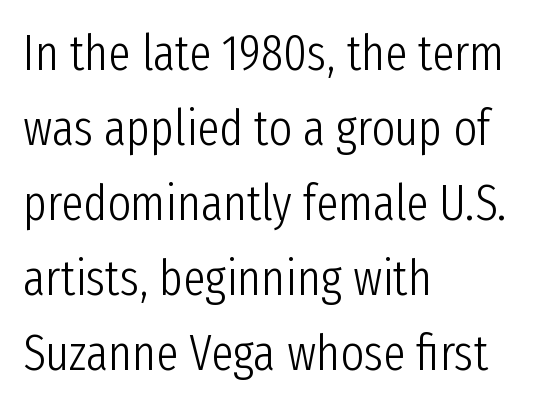
The image shows 50 px light, condensed sans-serif type, upright; set left-aligned, normal line spacing (1.5x), normal letter spacing, not underlined; low stroke contrast and a medium x-height.
